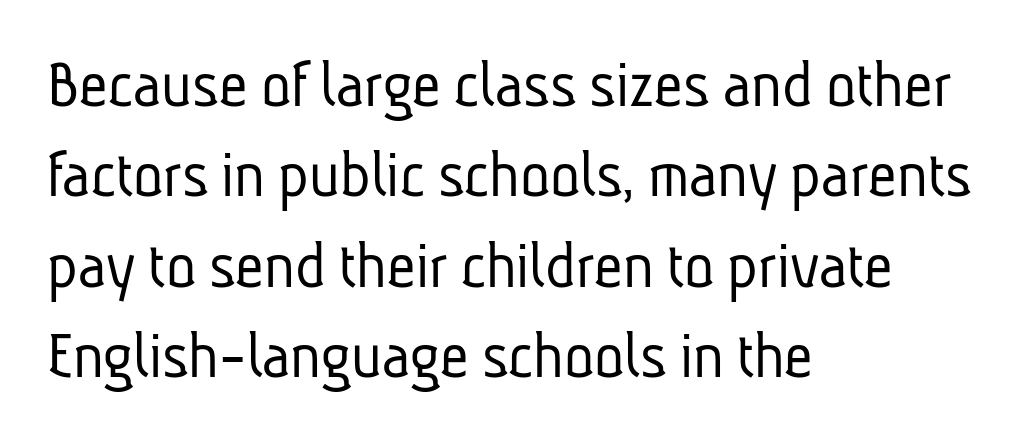
{"serif": "no", "bold": "no", "weight": "light", "width": "condensed", "stroke_contrast": "low", "x_height": "medium", "monospaced": "no", "underline": "no", "align": "left", "line_spacing": "normal", "line_spacing_ratio": 1.29, "letter_spacing": "normal", "letter_spacing_em": 0.0, "glyph_px": 70}
